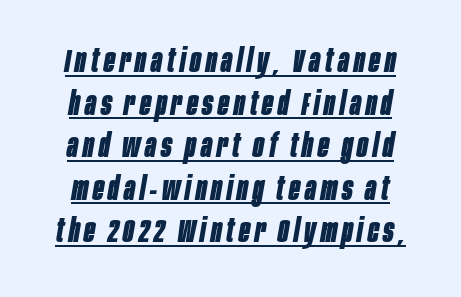
An italicized treatment has been applied to the whole sample. The rendering uses the underline text-decoration. Weight: bold. The face used here is proportionally spaced, like ordinary book or web type. These lines sit exactly where default settings would place them.
